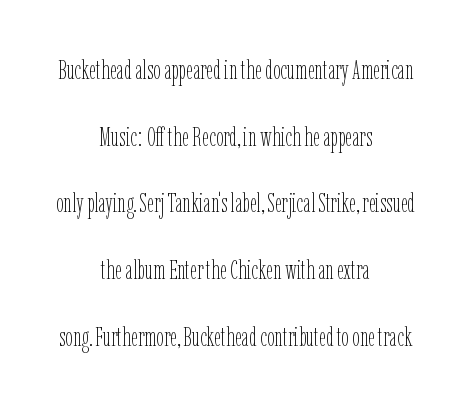
{"italic": "no", "bold": "no", "underline": "no", "align": "center", "line_spacing": "loose", "line_spacing_ratio": 2.47, "letter_spacing": "normal", "letter_spacing_em": 0.0, "glyph_px": 27}
